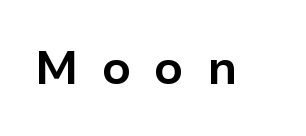
The image shows 48 px bold sans-serif type, upright; set unusually wide letter spacing (+0.48 em), not underlined; low stroke contrast and a medium x-height.
